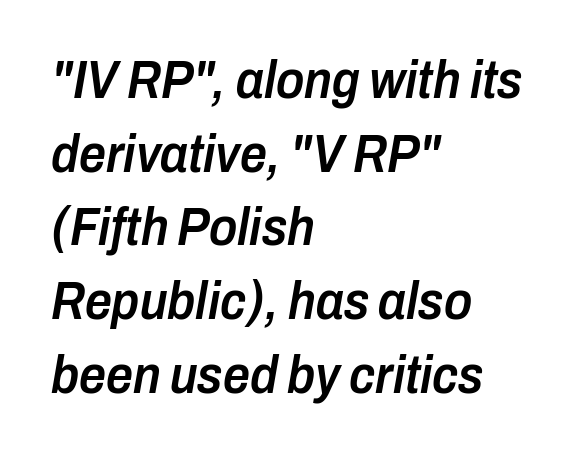
Q: Is the text bold? A: Semi-bold.
Q: Is the text italic (slanted)? A: Yes, it leans right by about 10 degrees.
Q: Is the text underlined? A: No.
Q: How is the paragraph aligned? A: Left-aligned.
Q: Is the spacing between letters normal or unusually wide? A: Normal.
Q: Is the spacing between lines tight, normal or loose? A: Normal.
Q: Width (condensed, normal, or wide)? A: Condensed.
Q: Stroke contrast? A: Low.
Q: x-height? A: Medium.
Q: Monospaced? A: No.
